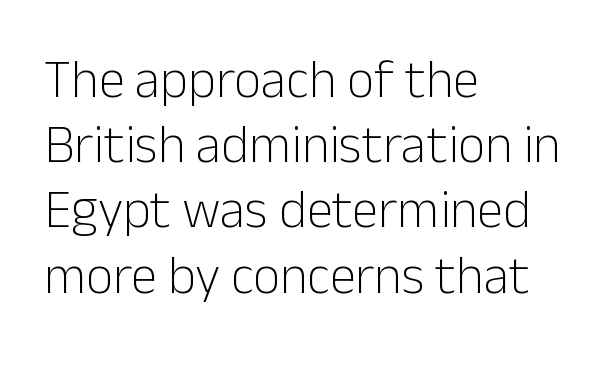
Does the lettering tilt? It doesn't — this is upright. The weight would be labelled regular, book, light, or lighter still. There is no visible air inserted between adjacent glyphs. The space beneath each line is pristine and unruled. Spacing verdict: proportional, widths tailored to each character. The rag falls on the right side of this text block.
